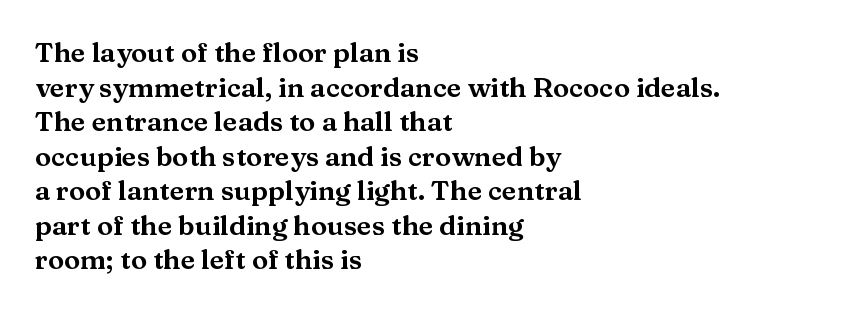
The image shows 27 px text type, upright; set left-aligned, normal line spacing (1.28x), normal letter spacing, not underlined.
